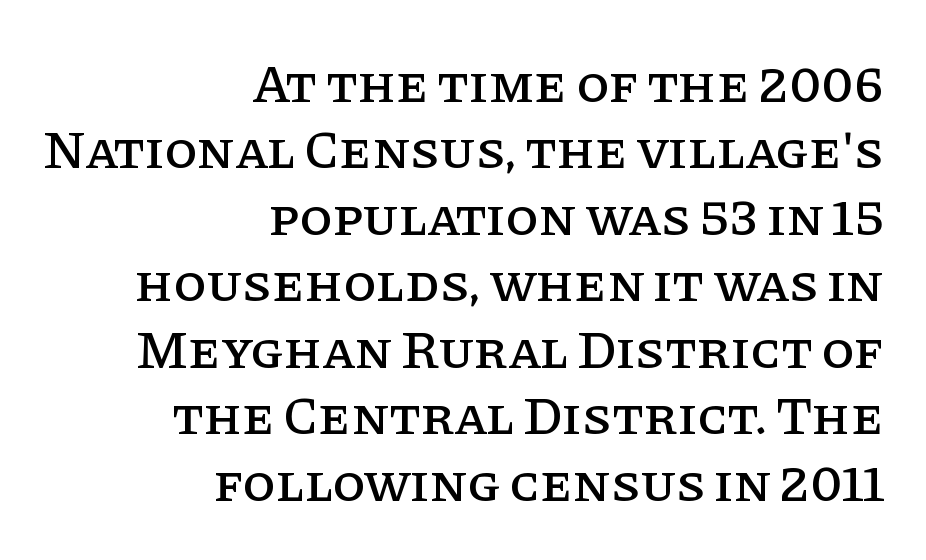
{"serif": "yes", "italic": "no", "width": "normal", "stroke_contrast": "low", "x_height": "large", "monospaced": "no", "underline": "no", "align": "right", "line_spacing_ratio": 1.23, "letter_spacing": "normal", "letter_spacing_em": 0.0, "glyph_px": 54}
